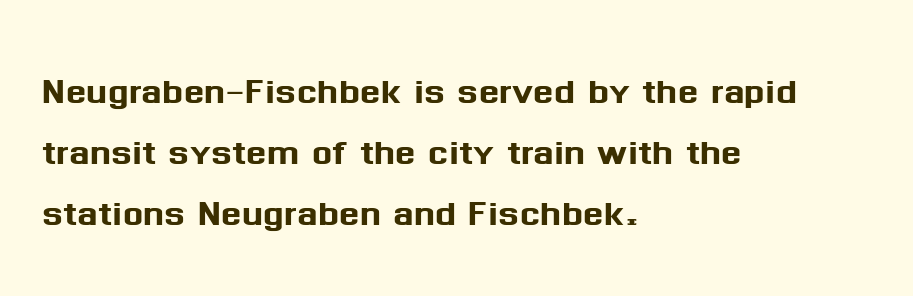
The strip under each line holds only bare page. Is the letter spacing exaggerated? No — it looks like the ordinary default. The lines sit at an ordinary, default distance from one another. To sum up the face: it is a sans, with no serifs. Horizontal alignment here is leftward, the default for most running prose.
